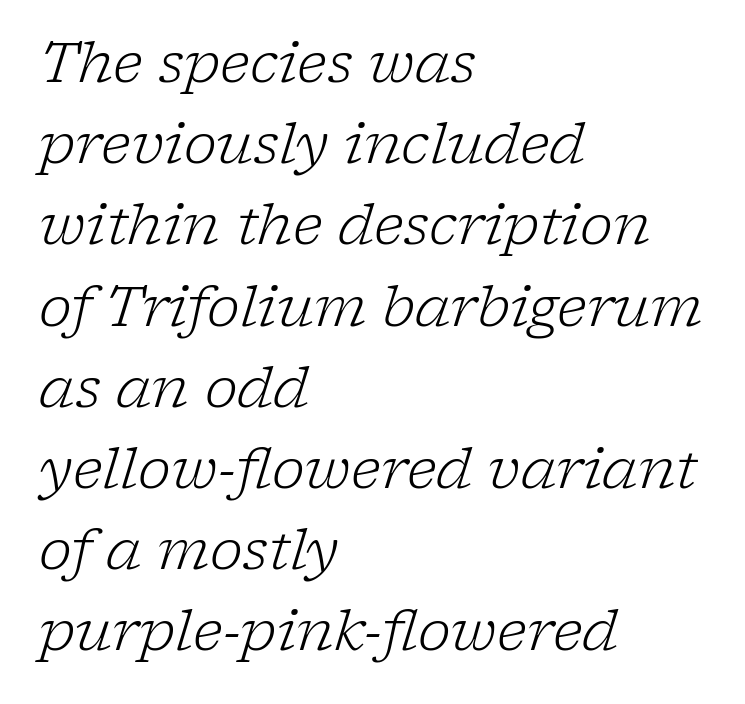
All the whitespace from short lines collects on the right. The specimen omits any rule beneath the text block's lines. The typeface has the unassuming heft of standard copy or less. The letters advance in unequal steps, a hallmark of proportional type.
